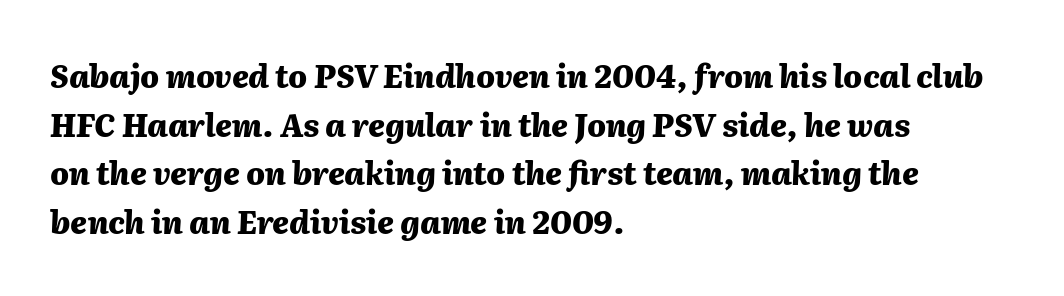
{"italic": "yes", "lean": "right", "slant_degrees": 2, "bold": "yes", "weight": "heavy", "width": "normal", "stroke_contrast": "medium", "x_height": "medium", "monospaced": "no", "underline": "no", "align": "left", "line_spacing": "normal", "line_spacing_ratio": 1.57, "letter_spacing": "normal", "letter_spacing_em": 0.0, "glyph_px": 31}
